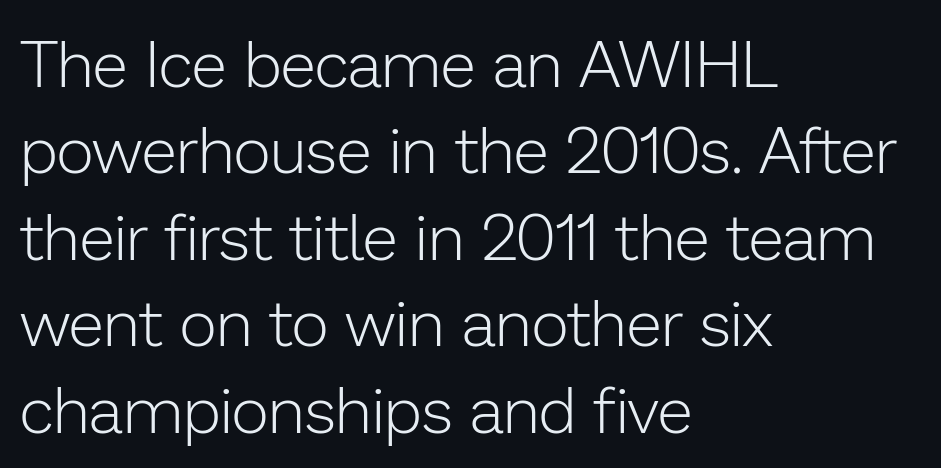
Q: Is the text bold? A: No.
Q: Is the text italic (slanted)? A: No, it is upright.
Q: Is the typeface a serif or a sans-serif typeface? A: Sans-serif.
Q: Is the text underlined? A: No.
Q: How is the paragraph aligned? A: Left-aligned.
Q: Is the spacing between letters normal or unusually wide? A: Normal.
Q: Is the spacing between lines tight, normal or loose? A: Normal.
Q: Width (condensed, normal, or wide)? A: Normal.
Q: Stroke contrast? A: Low.
Q: x-height? A: Medium.
Q: Monospaced? A: No.
